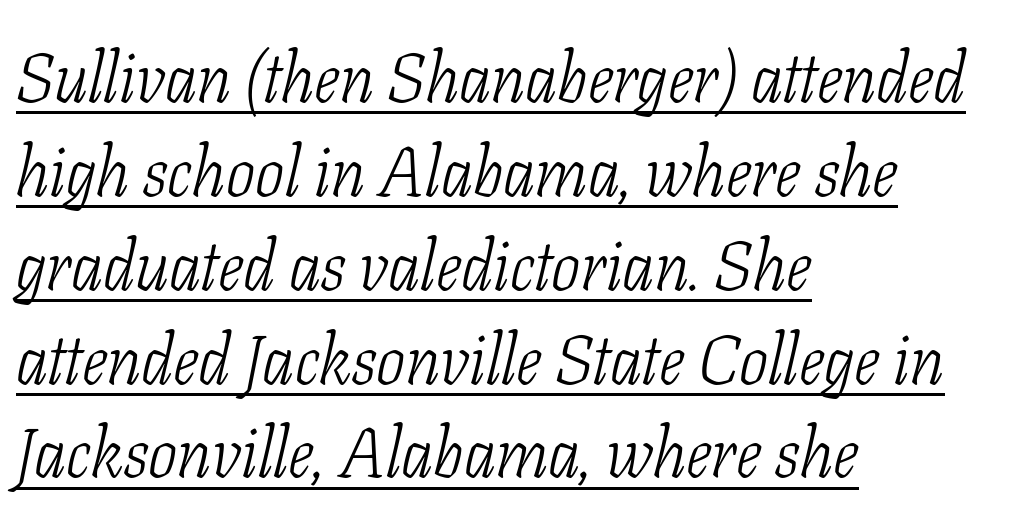
Q: Is the text bold? A: No.
Q: Is the text italic (slanted)? A: Yes, it leans right by about 11 degrees.
Q: Is the typeface a serif or a sans-serif typeface? A: Serif.
Q: Is the text underlined? A: Yes.
Q: How is the paragraph aligned? A: Left-aligned.
Q: Is the spacing between letters normal or unusually wide? A: Normal.
Q: Is the spacing between lines tight, normal or loose? A: Normal.
Q: Width (condensed, normal, or wide)? A: Condensed.
Q: Stroke contrast? A: Low.
Q: x-height? A: Medium.
Q: Monospaced? A: No.
